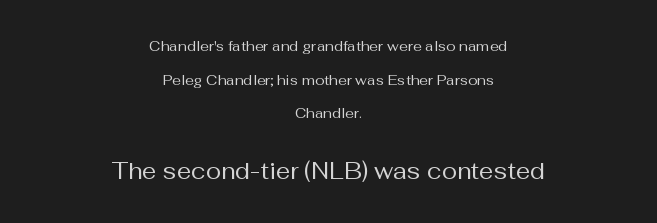
The image shows 23 px text type, upright; set centered, loose line spacing (2.4x), normal letter spacing, not underlined; the second (bottom) block is 1.64x larger.
